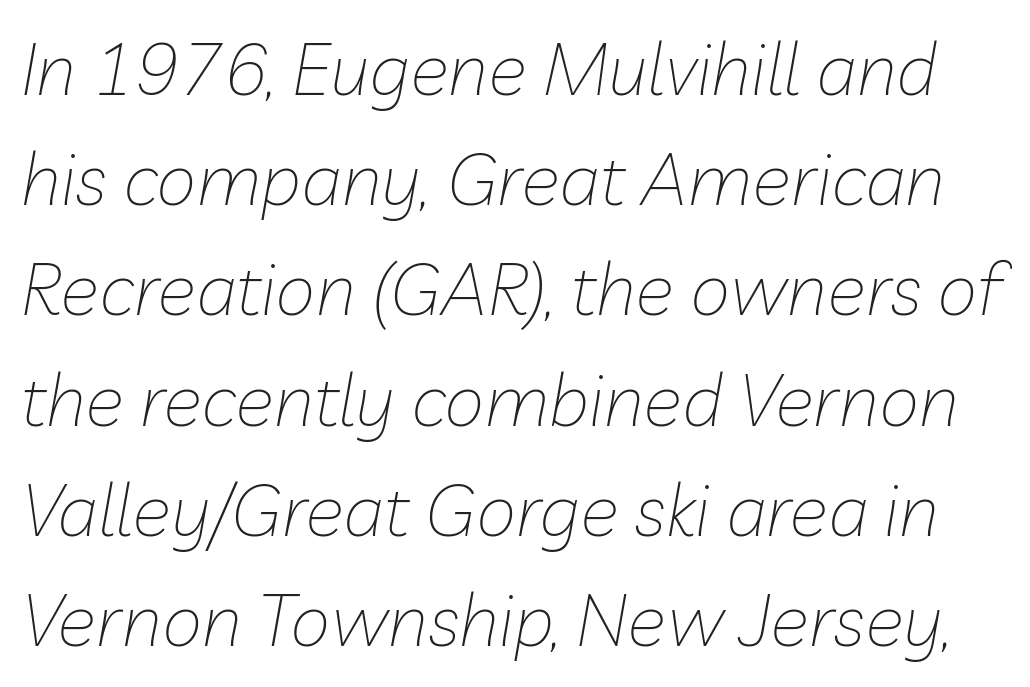
The image shows 73 px thin type, italic (leaning right); set normal line spacing (1.51x), normal letter spacing, not underlined; low stroke contrast and a medium x-height.
